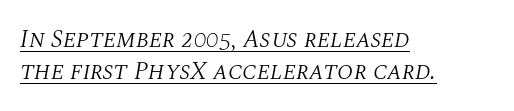
Q: Is the text bold? A: No.
Q: Is the text italic (slanted)? A: Yes, it leans right by about 10 degrees.
Q: Is the text underlined? A: Yes.
Q: How is the paragraph aligned? A: Left-aligned.
Q: Is the spacing between letters normal or unusually wide? A: Normal.
Q: Is the spacing between lines tight, normal or loose? A: Normal.
